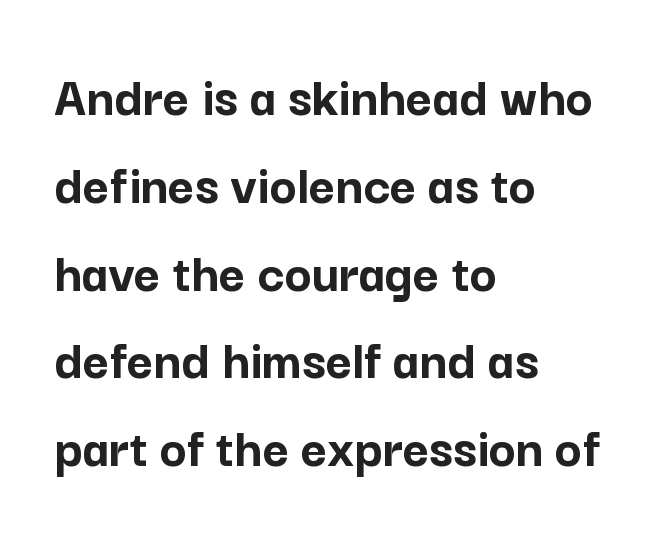
The image shows 57 px semibold sans-serif type, upright; set left-aligned, normal line spacing (1.54x), normal letter spacing, not underlined; low stroke contrast and a medium x-height.
